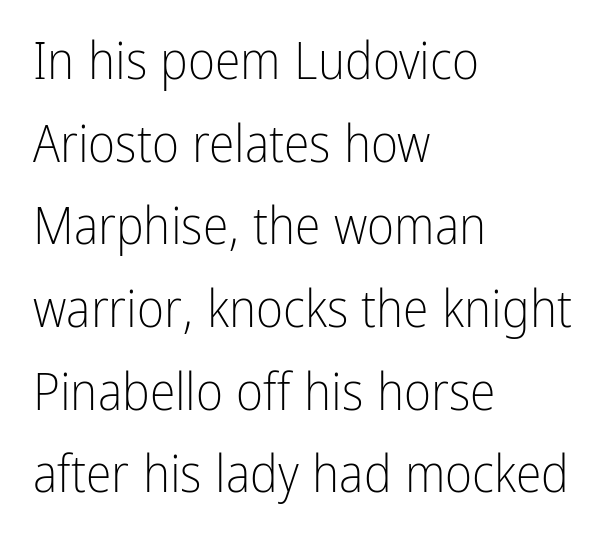
{"serif": "no", "italic": "no", "bold": "no", "weight": "light", "width": "condensed", "stroke_contrast": "low", "x_height": "medium", "monospaced": "no", "underline": "no", "align": "left", "line_spacing": "normal", "line_spacing_ratio": 1.59, "letter_spacing": "normal", "letter_spacing_em": 0.0, "glyph_px": 52}
